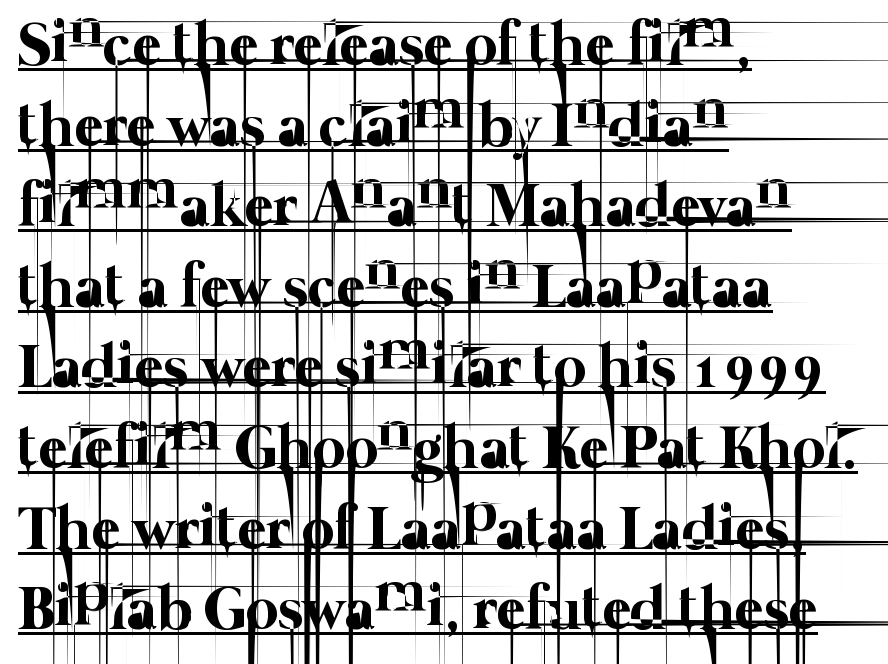
Q: Is the text bold? A: No.
Q: Is the text underlined? A: Yes.
Q: How is the paragraph aligned? A: Left-aligned.
Q: Is the spacing between letters normal or unusually wide? A: Normal.
Q: Is the spacing between lines tight, normal or loose? A: Normal.
Q: Width (condensed, normal, or wide)? A: Normal.
Q: Stroke contrast? A: Low.
Q: x-height? A: Medium.
Q: Monospaced? A: No.
